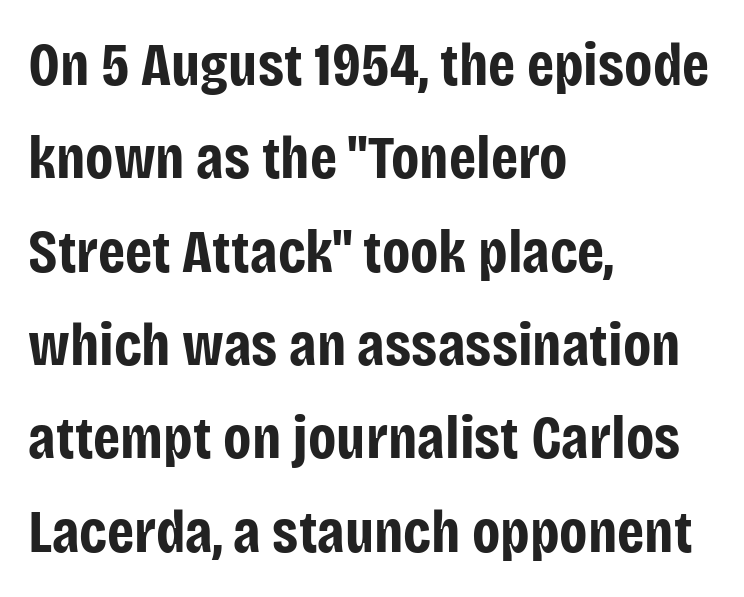
What stands out about the letter spacing? Nothing — it is the standard amount. Pretty heavy lettering here — definitely bold. The typesetter chose a ragged-right arrangement here. The lettering holds an erect, upright posture throughout.
